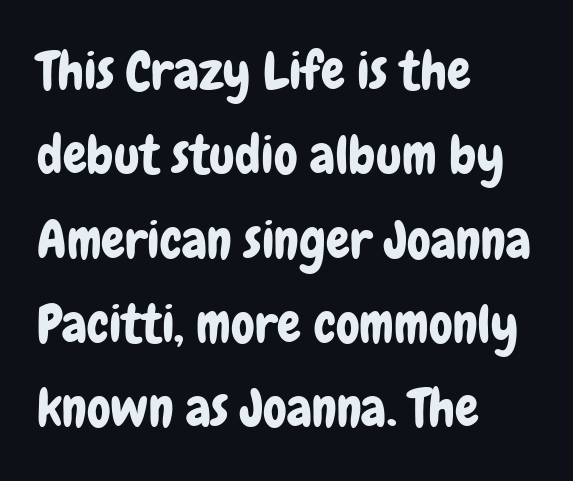
The image shows 53 px condensed sans-serif type, upright; set left-aligned, normal line spacing (1.59x), normal letter spacing, not underlined; low stroke contrast and a medium x-height.
